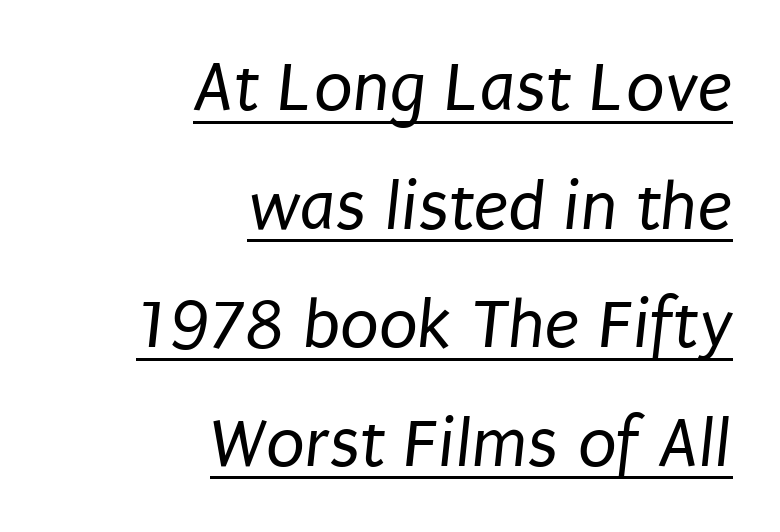
Q: Is the text bold? A: No.
Q: Is the typeface a serif or a sans-serif typeface? A: Sans-serif.
Q: Is the text underlined? A: Yes.
Q: How is the paragraph aligned? A: Right-aligned.
Q: Is the spacing between letters normal or unusually wide? A: Normal.
Q: Is the spacing between lines tight, normal or loose? A: Normal.
Q: Width (condensed, normal, or wide)? A: Condensed.
Q: Stroke contrast? A: Low.
Q: x-height? A: Large.
Q: Monospaced? A: No.
